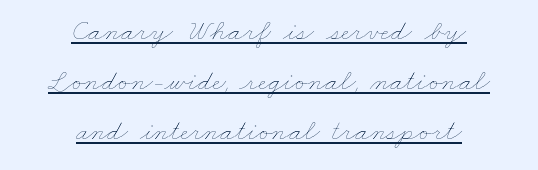
The weight would be labelled regular, book, light, or lighter still. Decoration check: the copy is underlined. In CSS terms this would be text-align: center. Think of a printed novel: that variable character pitch is what you see here. Letter spacing: default.
